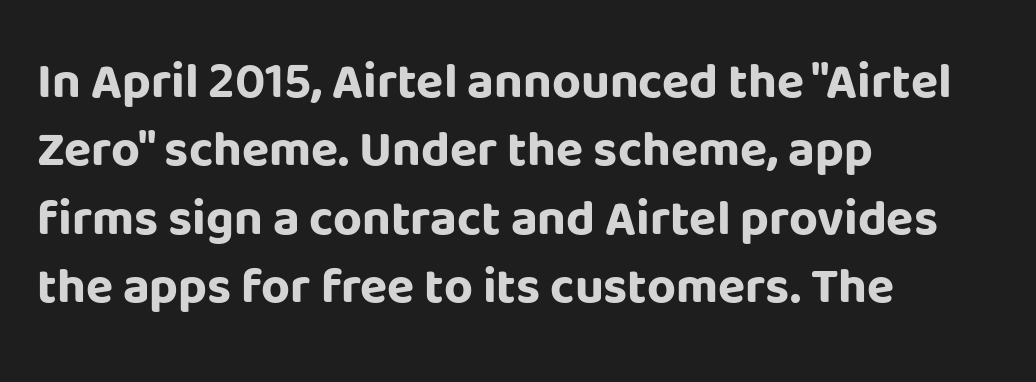
The image shows 50 px bold sans-serif type, upright; set left-aligned, normal line spacing (1.37x), normal letter spacing, not underlined; low stroke contrast and a large x-height.
